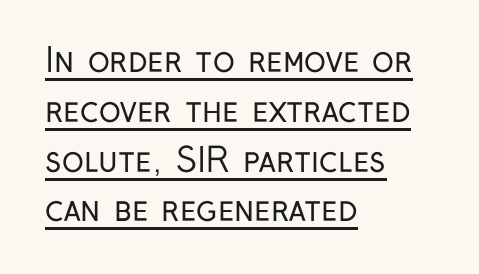
Q: Is the text bold? A: No.
Q: Is the text italic (slanted)? A: No, it is upright.
Q: Is the typeface a serif or a sans-serif typeface? A: Sans-serif.
Q: Is the text underlined? A: Yes.
Q: How is the paragraph aligned? A: Left-aligned.
Q: Is the spacing between letters normal or unusually wide? A: Normal.
Q: Is the spacing between lines tight, normal or loose? A: Normal.
Q: Width (condensed, normal, or wide)? A: Condensed.
Q: Stroke contrast? A: Low.
Q: x-height? A: Medium.
Q: Monospaced? A: No.
